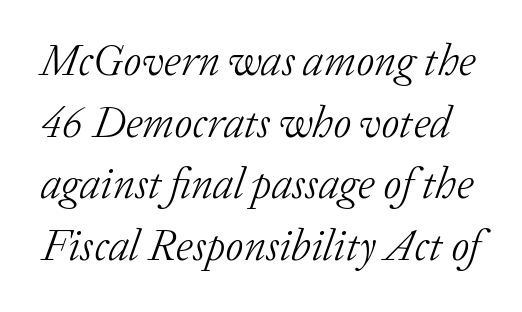
Q: Is the text bold? A: No.
Q: Is the text italic (slanted)? A: Yes, it leans right by about 20 degrees.
Q: Is the typeface a serif or a sans-serif typeface? A: Serif.
Q: Is the text underlined? A: No.
Q: Is the spacing between letters normal or unusually wide? A: Normal.
Q: Is the spacing between lines tight, normal or loose? A: Normal.
Q: Width (condensed, normal, or wide)? A: Normal.
Q: Stroke contrast? A: Low.
Q: x-height? A: Medium.
Q: Monospaced? A: No.
